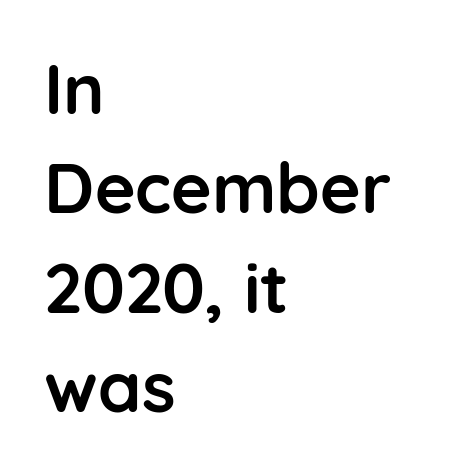
Q: Is the text bold? A: Yes.
Q: Is the text italic (slanted)? A: No, it is upright.
Q: Is the typeface a serif or a sans-serif typeface? A: Sans-serif.
Q: Is the text underlined? A: No.
Q: How is the paragraph aligned? A: Left-aligned.
Q: Is the spacing between letters normal or unusually wide? A: Normal.
Q: Is the spacing between lines tight, normal or loose? A: Normal.
Q: Width (condensed, normal, or wide)? A: Normal.
Q: Stroke contrast? A: Low.
Q: x-height? A: Medium.
Q: Monospaced? A: No.
